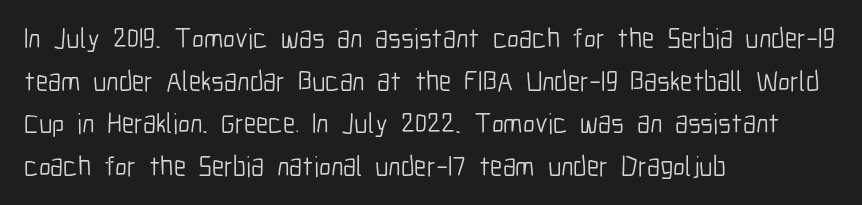
The image shows 28 px light, condensed sans-serif type, upright; set left-aligned, normal line spacing (1.52x), normal letter spacing, not underlined; low stroke contrast and a medium x-height.
